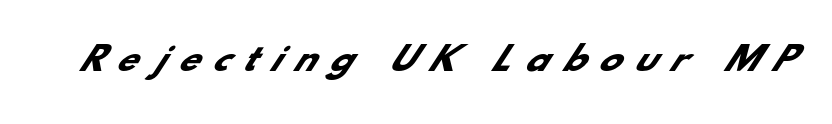
{"serif": "no", "bold": "yes", "weight": "heavy", "width": "normal", "stroke_contrast": "low", "x_height": "small", "monospaced": "no", "underline": "no", "letter_spacing": "wide", "letter_spacing_em": 0.42, "glyph_px": 33}
